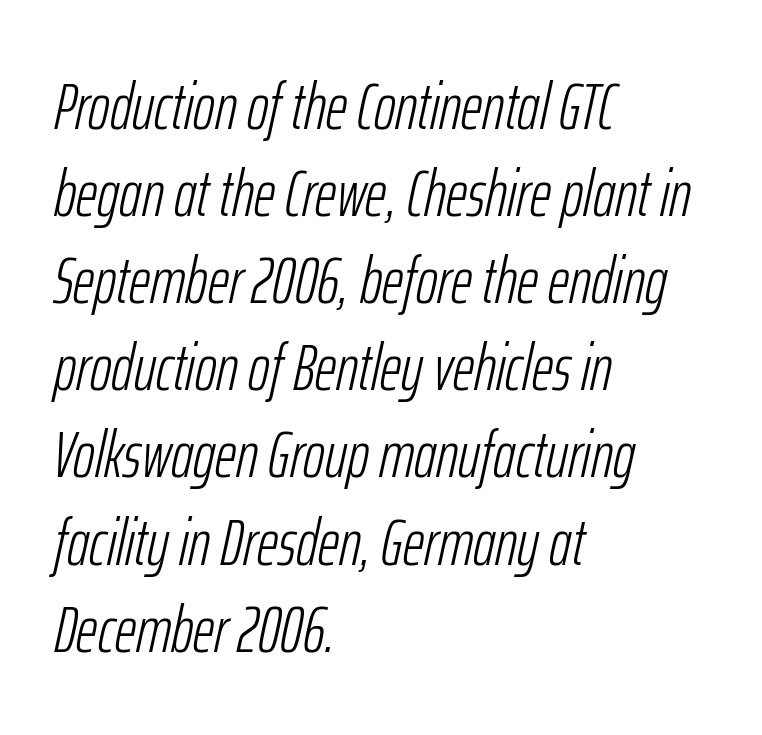
{"italic": "yes", "lean": "right", "slant_degrees": 12, "bold": "no", "weight": "light", "width": "condensed", "stroke_contrast": "low", "x_height": "medium", "monospaced": "no", "underline": "no", "align": "left", "line_spacing": "normal", "line_spacing_ratio": 1.32, "letter_spacing": "normal", "letter_spacing_em": 0.0, "glyph_px": 66}
